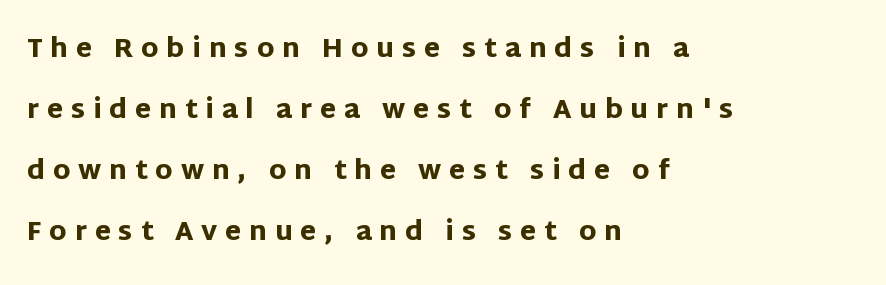
{"italic": "no", "bold": "yes", "underline": "no", "align": "left", "line_spacing": "loose", "line_spacing_ratio": 2.34, "letter_spacing": "wide", "letter_spacing_em": 0.3, "glyph_px": 26}
